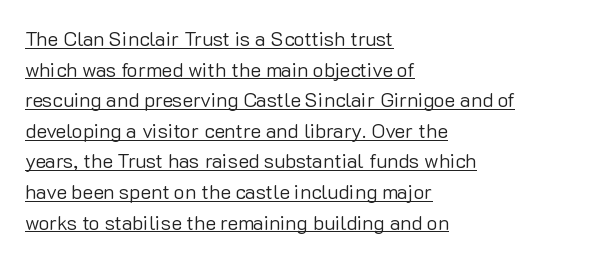
The designer left line spacing at the default. No italicization has been applied; the sample stays upright. Compared with typical body copy, the letter spacing here is the same. Vertical stems look standard width or narrower in stroke.
